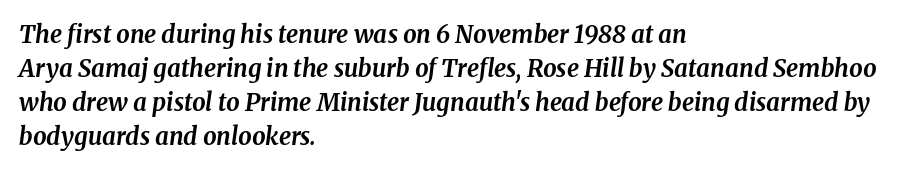
{"italic": "yes", "lean": "right", "slant_degrees": 8, "bold": "yes", "underline": "no", "align": "left", "line_spacing": "normal", "line_spacing_ratio": 1.41, "letter_spacing": "normal", "letter_spacing_em": 0.0, "glyph_px": 24}
